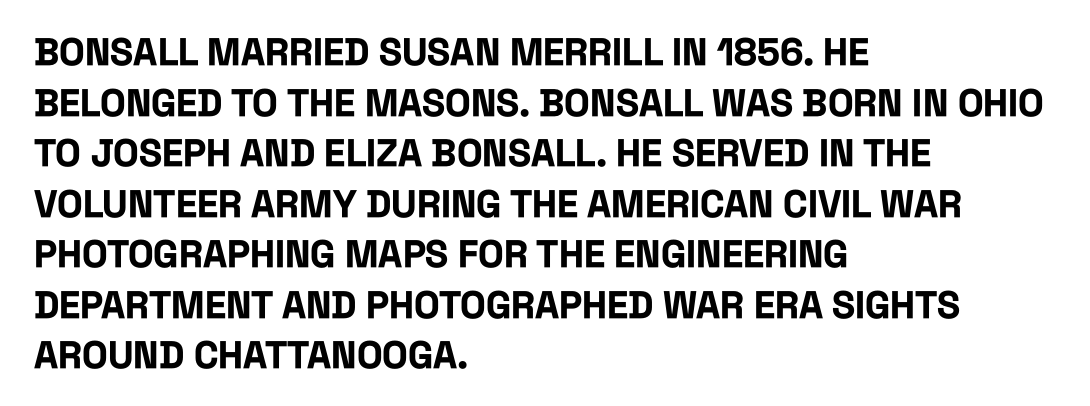
{"serif": "no", "italic": "no", "bold": "yes", "weight": "bold", "width": "condensed", "stroke_contrast": "low", "x_height": "large", "monospaced": "no", "underline": "no", "align": "left", "line_spacing": "normal", "line_spacing_ratio": 1.33, "letter_spacing": "normal", "letter_spacing_em": 0.0, "glyph_px": 38}
